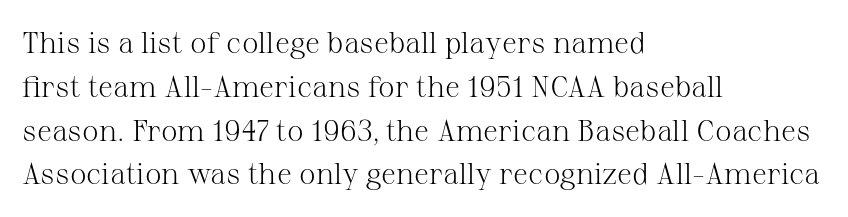
{"serif": "yes", "italic": "no", "bold": "no", "weight": "light", "width": "normal", "stroke_contrast": "medium", "x_height": "medium", "monospaced": "no", "underline": "no", "align": "left", "line_spacing": "normal", "line_spacing_ratio": 1.46, "letter_spacing": "normal", "letter_spacing_em": 0.0, "glyph_px": 30}
